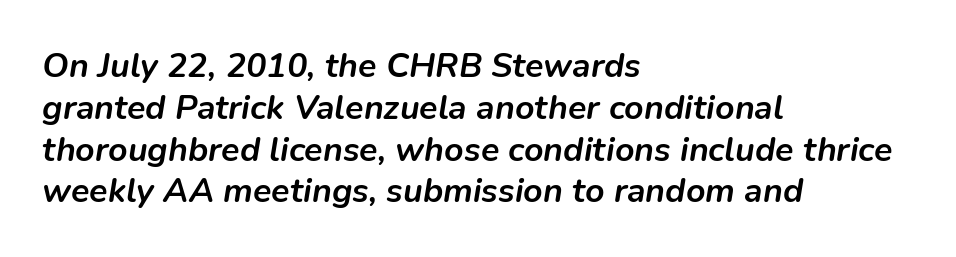
Q: Is the text bold? A: Yes.
Q: Is the text italic (slanted)? A: Yes, it leans right by about 9 degrees.
Q: Is the text underlined? A: No.
Q: How is the paragraph aligned? A: Left-aligned.
Q: Is the spacing between letters normal or unusually wide? A: Normal.
Q: Width (condensed, normal, or wide)? A: Normal.
Q: Stroke contrast? A: Low.
Q: x-height? A: Medium.
Q: Monospaced? A: No.
